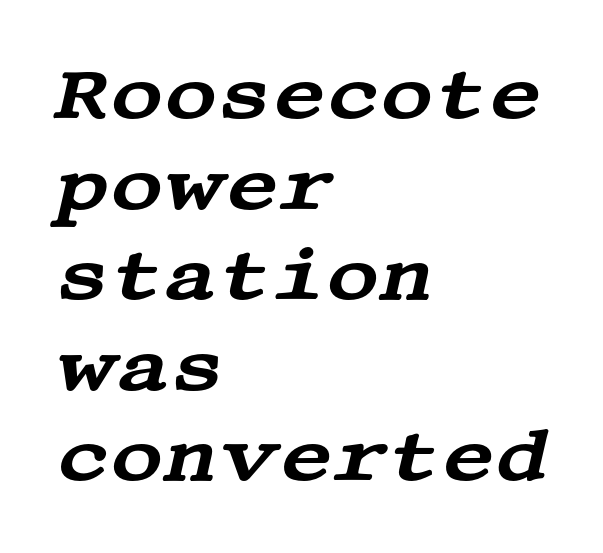
The image shows 73 px wide serif type, italic (leaning right); set left-aligned, line spacing 1.24x, normal letter spacing, not underlined; medium stroke contrast and a large x-height.
